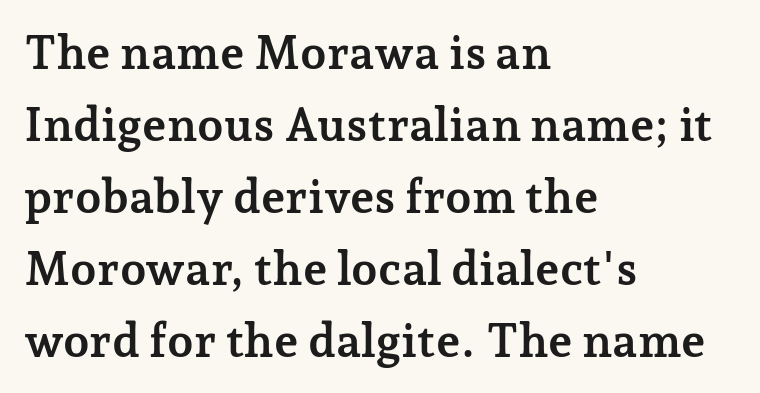
The image shows 47 px semibold serif type, upright; set left-aligned, normal line spacing (1.53x), normal letter spacing, not underlined; low stroke contrast and a medium x-height.
